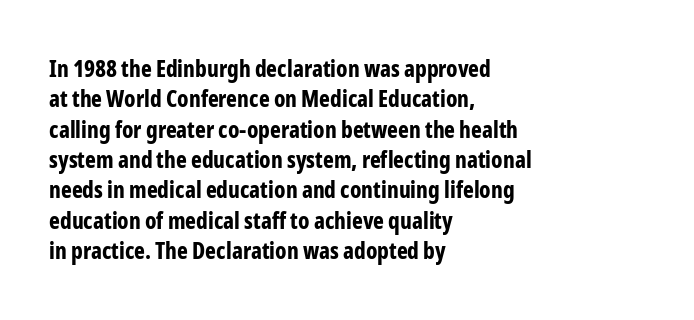
Each word holds together tightly as a unit, with standard inter-letter gaps. Typeset ragged right — the left edge is the straight one. Has an underline been added? It has not. The passage shown stacks its lines at a standard gap. A typesetter would mark this as roman, not italic. The passage shown is emphatically bold.
